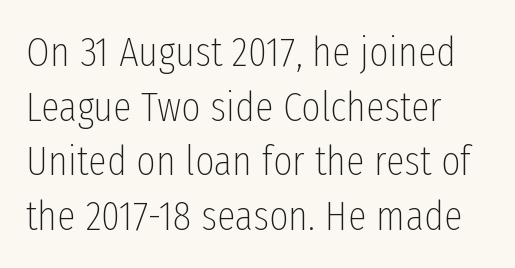
Q: Is the text bold? A: No.
Q: Is the text italic (slanted)? A: No, it is upright.
Q: Is the typeface a serif or a sans-serif typeface? A: Sans-serif.
Q: Is the text underlined? A: No.
Q: How is the paragraph aligned? A: Left-aligned.
Q: Is the spacing between letters normal or unusually wide? A: Normal.
Q: Is the spacing between lines tight, normal or loose? A: Normal.
Q: Width (condensed, normal, or wide)? A: Condensed.
Q: Stroke contrast? A: Low.
Q: x-height? A: Medium.
Q: Monospaced? A: No.
